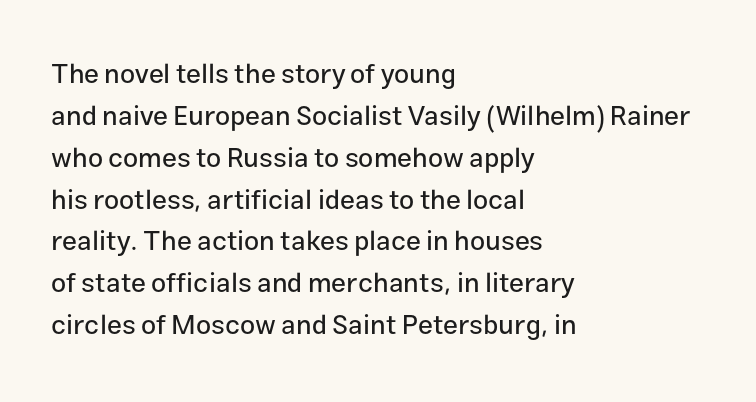
Decoration check: the copy has no underline. You can tell it's not italic because the verticals are truly vertical. Is the letter spacing exaggerated? No — it looks like the ordinary default. A classic flush-left, rag-right setting is used for this passage. Baseline-to-baseline distance is the conventional proportion of letter height.
